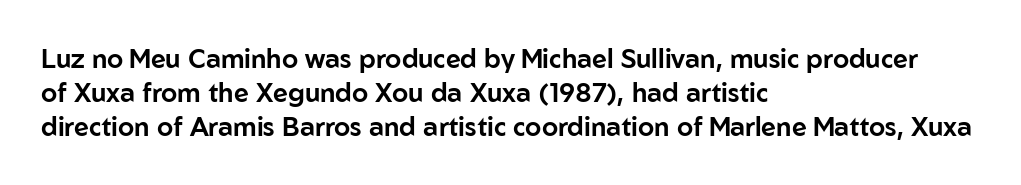
{"italic": "no", "underline": "no", "align": "left", "line_spacing": "normal", "line_spacing_ratio": 1.31, "letter_spacing": "normal", "letter_spacing_em": 0.0, "glyph_px": 26}
